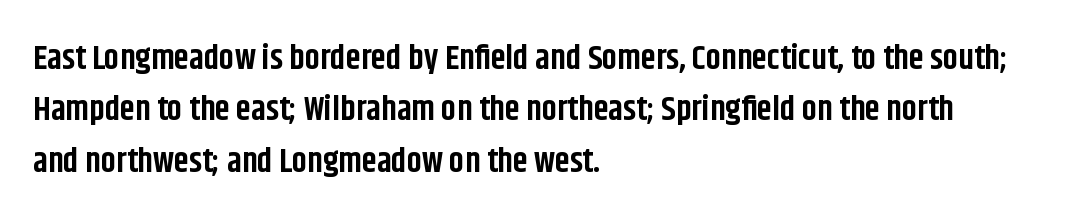
The image shows 34 px bold, condensed sans-serif type, upright; set left-aligned, normal line spacing (1.51x), normal letter spacing, not underlined; low stroke contrast and a large x-height.
